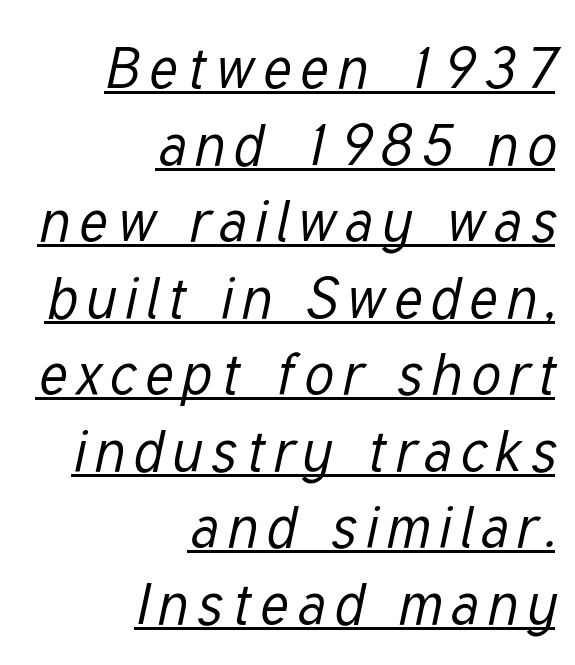
{"italic": "yes", "lean": "right", "slant_degrees": 12, "bold": "no", "weight": "regular", "width": "condensed", "stroke_contrast": "low", "x_height": "medium", "monospaced": "no", "underline": "yes", "align": "right", "line_spacing": "normal", "line_spacing_ratio": 1.32, "glyph_px": 58}
